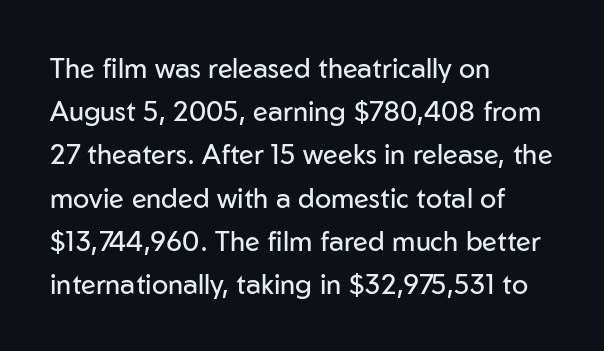
Q: Is the text bold? A: No.
Q: Is the text italic (slanted)? A: No, it is upright.
Q: Is the text underlined? A: No.
Q: How is the paragraph aligned? A: Left-aligned.
Q: Is the spacing between letters normal or unusually wide? A: Normal.
Q: Is the spacing between lines tight, normal or loose? A: Normal.
